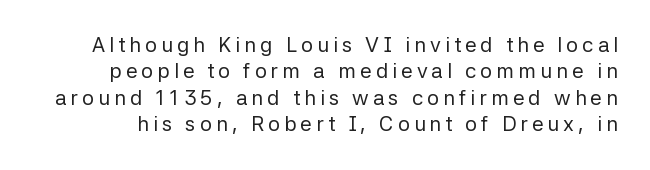
The image shows 21 px text type, upright; set normal line spacing (1.26x), not underlined.
